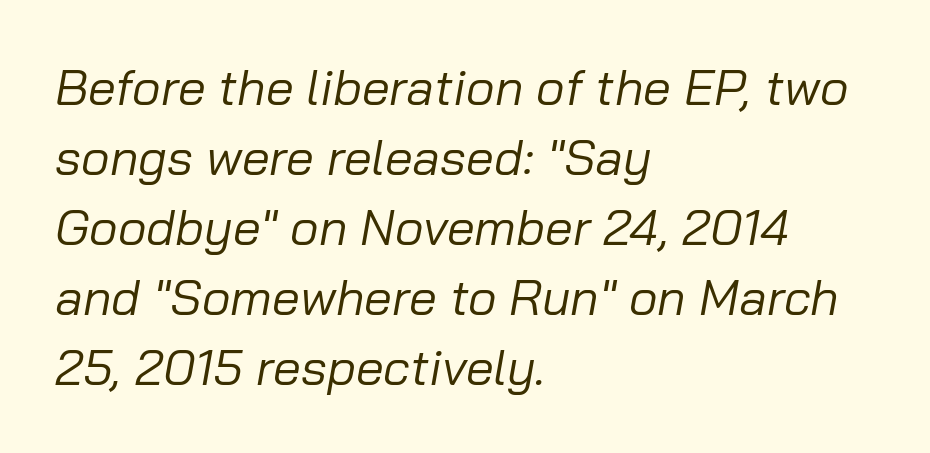
This is oblique type, the kind used for emphasis or titles. Is the stroke heavy? The answer is a plain regular-or-lighter. You could not count columns in this text — the font is proportionally spaced. In CSS terms this would be text-align: left.
